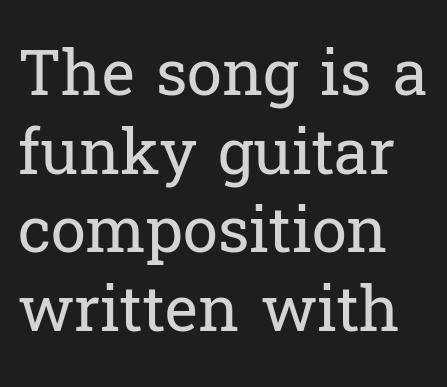
{"serif": "yes", "italic": "no", "bold": "no", "weight": "regular", "width": "normal", "stroke_contrast": "low", "x_height": "medium", "monospaced": "no", "underline": "no", "align": "left", "line_spacing": "normal", "line_spacing_ratio": 1.25, "letter_spacing": "normal", "letter_spacing_em": 0.0, "glyph_px": 63}
